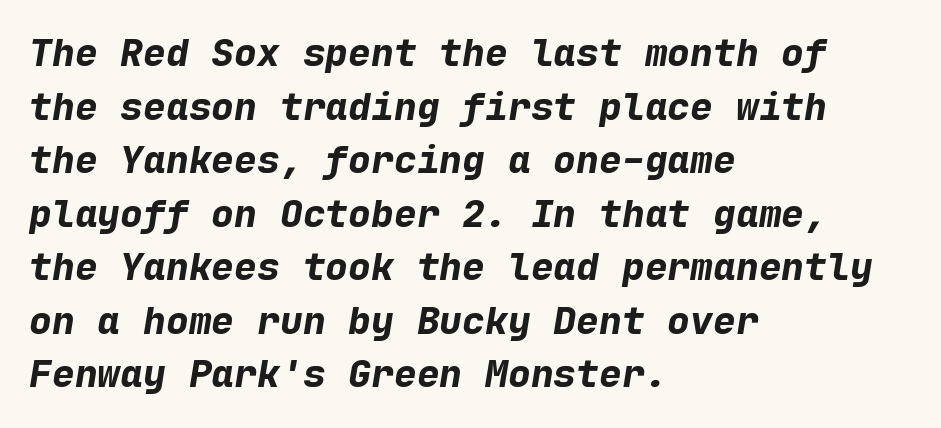
Q: Is the text bold? A: Yes.
Q: Is the text italic (slanted)? A: Yes, it leans right by about 9 degrees.
Q: Is the text underlined? A: No.
Q: How is the paragraph aligned? A: Left-aligned.
Q: Is the spacing between letters normal or unusually wide? A: Normal.
Q: Is the spacing between lines tight, normal or loose? A: Normal.
Q: Width (condensed, normal, or wide)? A: Normal.
Q: Stroke contrast? A: Low.
Q: x-height? A: Medium.
Q: Monospaced? A: Yes.
